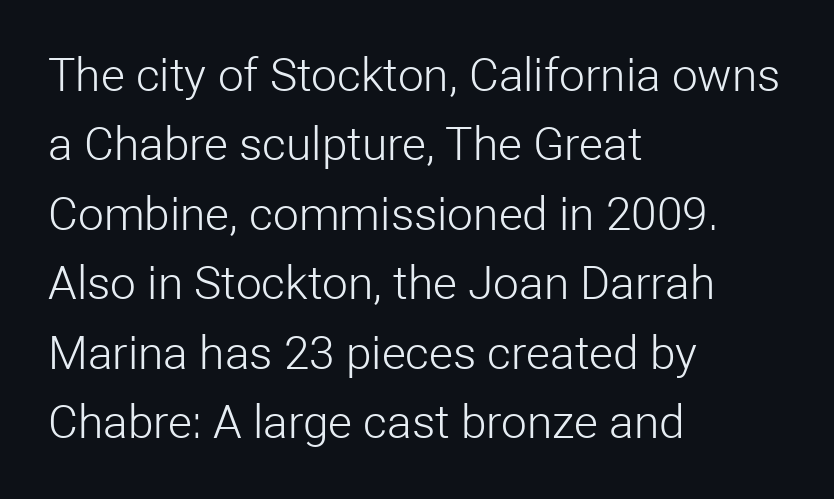
Typographically, this falls in the sans-serif category. Interline gaps are of average width in this sample. Do the characters align in a grid? No, the font is proportional. Tracking here is standard; glyphs follow each other at the usual distance. Rule under the text: the space is simply empty.
